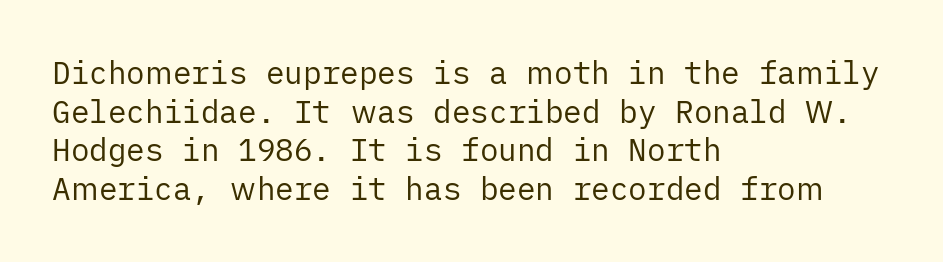
{"serif": "no", "italic": "no", "bold": "no", "weight": "regular", "width": "normal", "stroke_contrast": "low", "x_height": "medium", "underline": "no", "align": "left", "line_spacing": "normal", "line_spacing_ratio": 1.25, "letter_spacing": "normal", "letter_spacing_em": 0.0, "glyph_px": 31}
